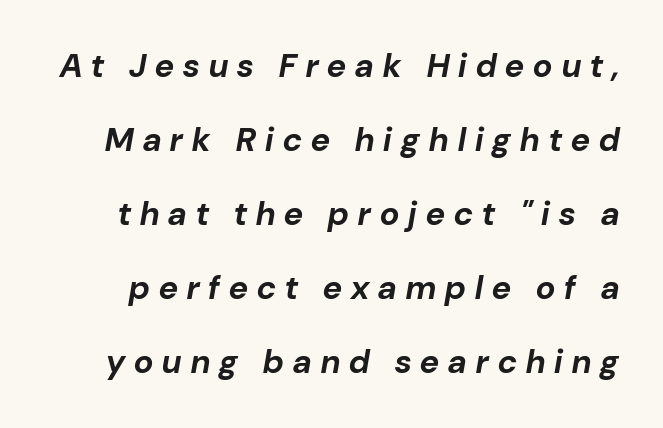
Horizontal bands of white between lines are thick stripes. Each word looks stretched out because of the extra space between its letters. Plenty of ink on the page — the face is bold. Character widths vary here, with narrow letters taking less room than wide ones. Lines of text with bare space underneath.
